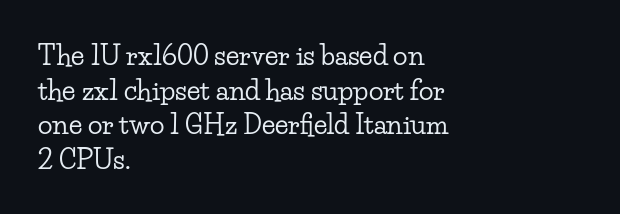
The image shows 27 px text type, upright; set left-aligned, normal line spacing (1.28x), normal letter spacing, not underlined.
